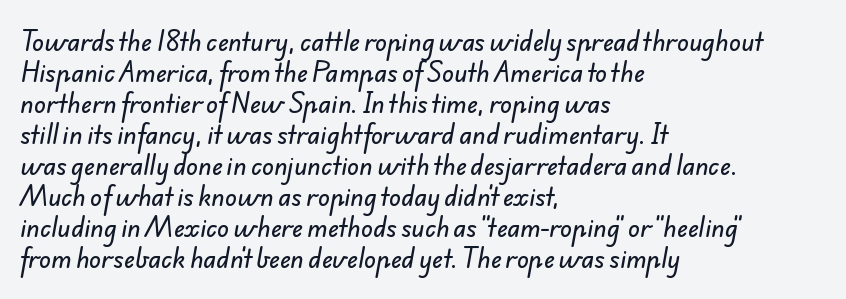
Each row of text sits above clean, open space. Caption: multi-line text, flush left, ragged right. Short note: letters normally spaced. Regarding leading, the lines here are spaced in the standard way.
